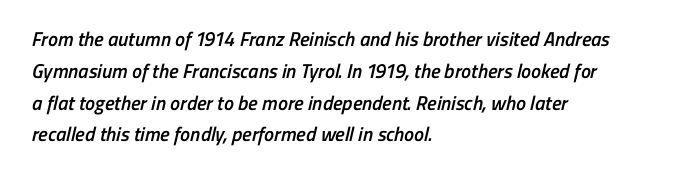
Q: Is the text bold? A: Semi-bold.
Q: Is the text underlined? A: No.
Q: How is the paragraph aligned? A: Left-aligned.
Q: Is the spacing between letters normal or unusually wide? A: Normal.
Q: Is the spacing between lines tight, normal or loose? A: Normal.
